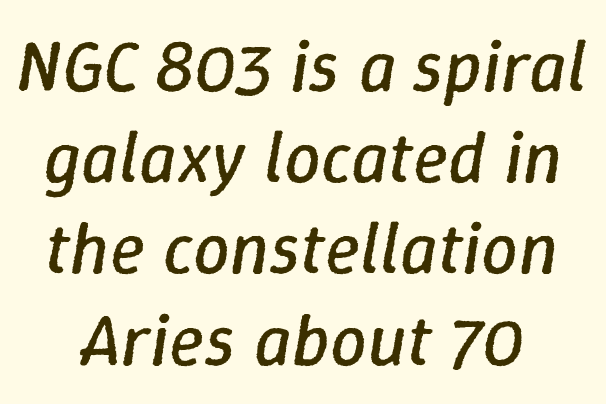
The image shows 73 px regular-weight type, italic (leaning right); set normal line spacing (1.25x), normal letter spacing, not underlined; low stroke contrast and a medium x-height.
